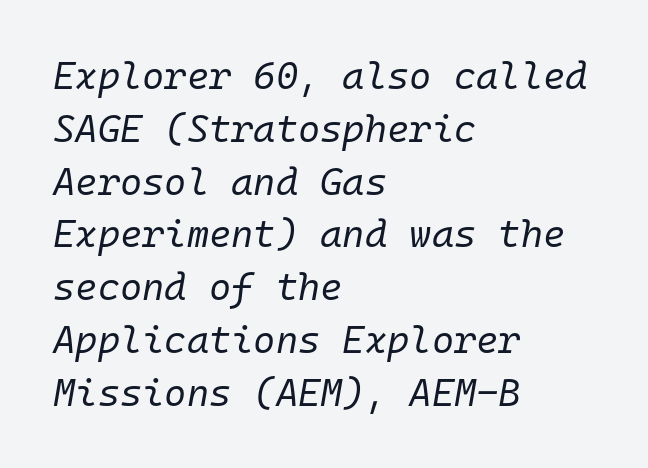
Q: Is the text bold? A: No.
Q: Is the text italic (slanted)? A: Yes, it leans right by about 10 degrees.
Q: Is the text underlined? A: No.
Q: How is the paragraph aligned? A: Left-aligned.
Q: Is the spacing between letters normal or unusually wide? A: Normal.
Q: Is the spacing between lines tight, normal or loose? A: Normal.
Q: Width (condensed, normal, or wide)? A: Normal.
Q: Stroke contrast? A: Low.
Q: x-height? A: Medium.
Q: Monospaced? A: Yes.
